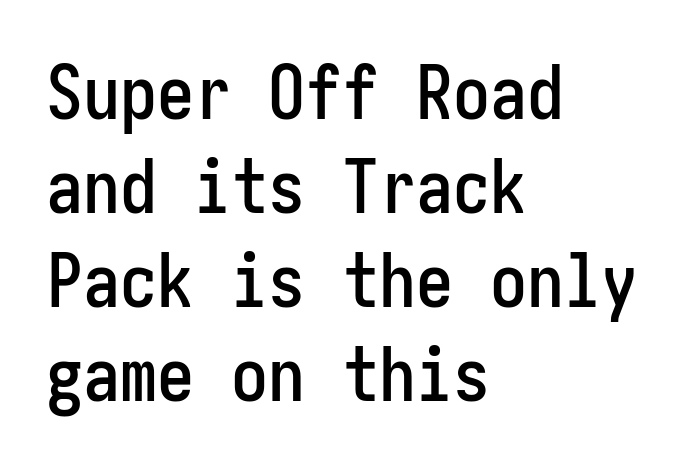
{"serif": "no", "italic": "no", "width": "condensed", "stroke_contrast": "low", "x_height": "medium", "underline": "no", "align": "left", "line_spacing": "normal", "line_spacing_ratio": 1.27, "letter_spacing": "normal", "letter_spacing_em": 0.0, "glyph_px": 74}
